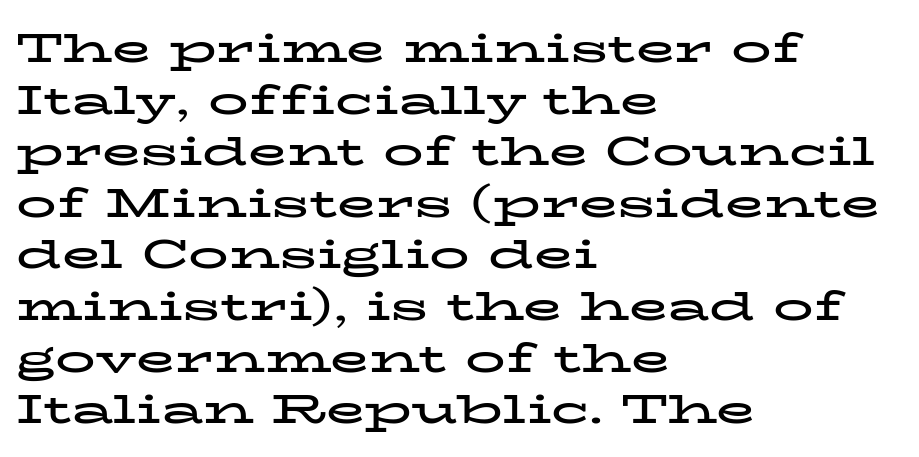
Q: Is the text bold? A: Yes.
Q: Is the text italic (slanted)? A: No, it is upright.
Q: Is the typeface a serif or a sans-serif typeface? A: Serif.
Q: Is the text underlined? A: No.
Q: How is the paragraph aligned? A: Left-aligned.
Q: Is the spacing between letters normal or unusually wide? A: Normal.
Q: Is the spacing between lines tight, normal or loose? A: Normal.
Q: Width (condensed, normal, or wide)? A: Wide.
Q: Stroke contrast? A: Low.
Q: x-height? A: Medium.
Q: Monospaced? A: No.
